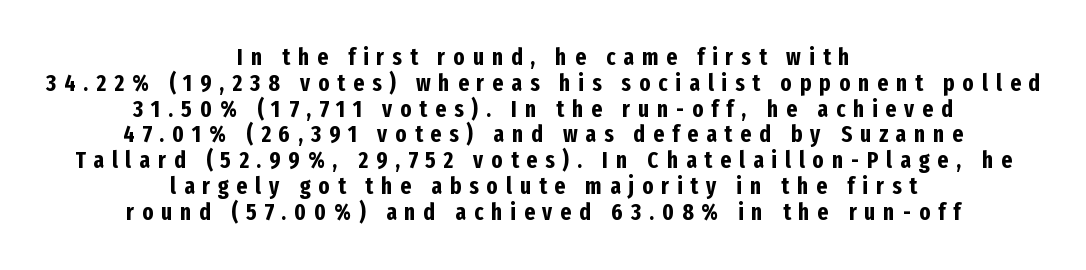
Underline: absent. The font's upright variant was chosen for this text. Reading down the column, the eye jumps only a short way to each next line. In terms of weight, the rendering is a true, heavy bold.
